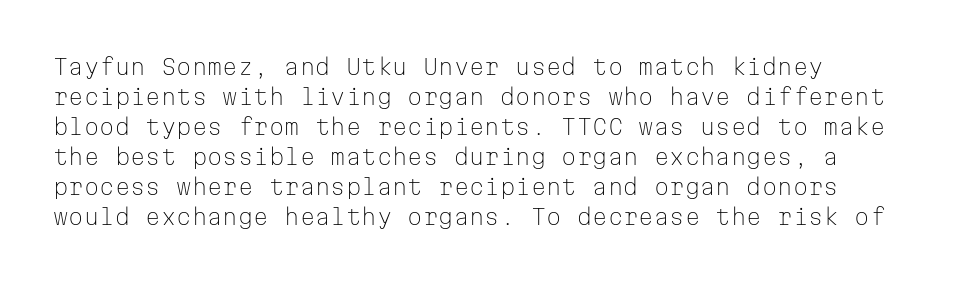
You could call the tracking neutral — neither tight nor loose. Every stem runs plumb, perpendicular to the baseline. The font is comparable to plain body text, perhaps lighter. Regular leading. The gap between lines stays unmarked.
